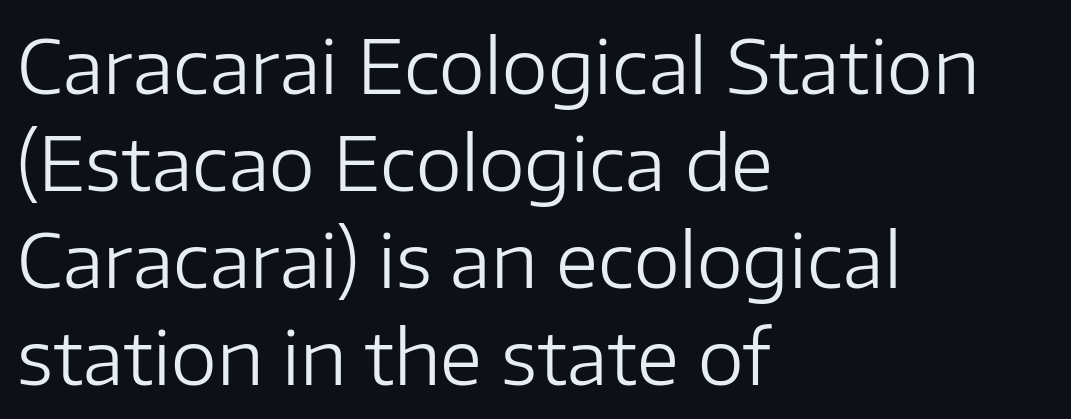
Q: Is the text bold? A: No.
Q: Is the text italic (slanted)? A: No, it is upright.
Q: Is the typeface a serif or a sans-serif typeface? A: Sans-serif.
Q: Is the text underlined? A: No.
Q: How is the paragraph aligned? A: Left-aligned.
Q: Is the spacing between letters normal or unusually wide? A: Normal.
Q: Is the spacing between lines tight, normal or loose? A: Normal.
Q: Width (condensed, normal, or wide)? A: Normal.
Q: Stroke contrast? A: Low.
Q: x-height? A: Medium.
Q: Monospaced? A: No.
